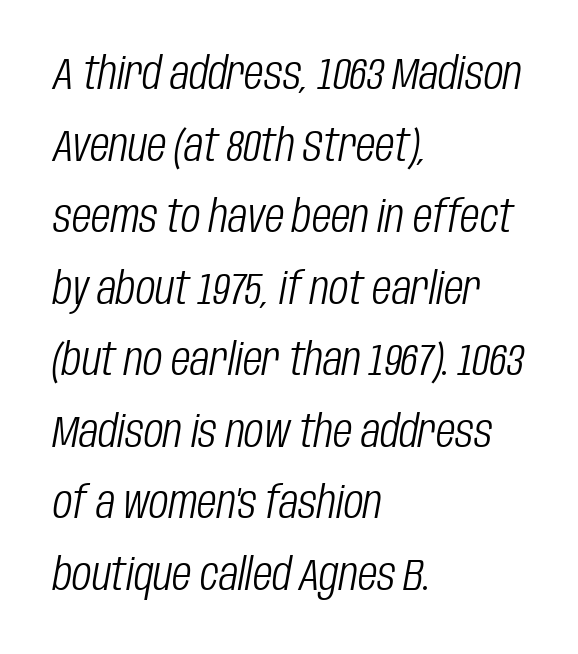
Q: Is the text bold? A: No.
Q: Is the text italic (slanted)? A: Yes, it leans right by about 10 degrees.
Q: Is the text underlined? A: No.
Q: How is the paragraph aligned? A: Left-aligned.
Q: Is the spacing between letters normal or unusually wide? A: Normal.
Q: Is the spacing between lines tight, normal or loose? A: Normal.
Q: Width (condensed, normal, or wide)? A: Condensed.
Q: Stroke contrast? A: Low.
Q: x-height? A: Large.
Q: Monospaced? A: No.
